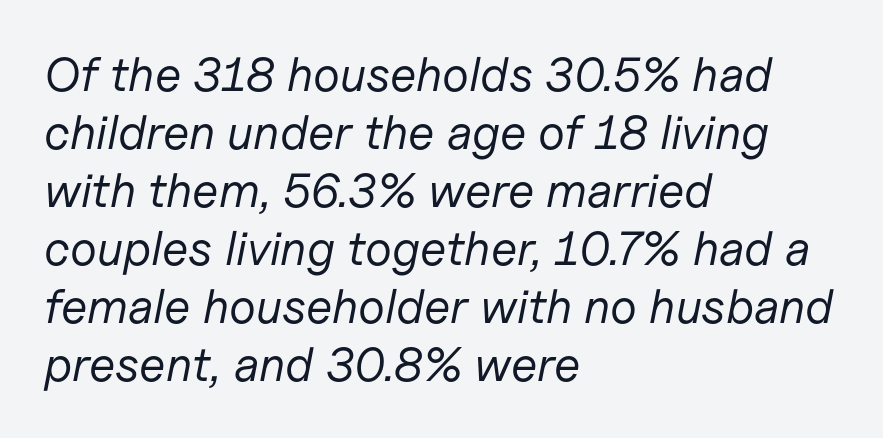
{"italic": "yes", "lean": "right", "slant_degrees": 11, "bold": "no", "weight": "regular", "width": "normal", "stroke_contrast": "low", "x_height": "medium", "monospaced": "no", "underline": "no", "align": "left", "line_spacing_ratio": 1.21, "letter_spacing": "normal", "letter_spacing_em": 0.0, "glyph_px": 48}
